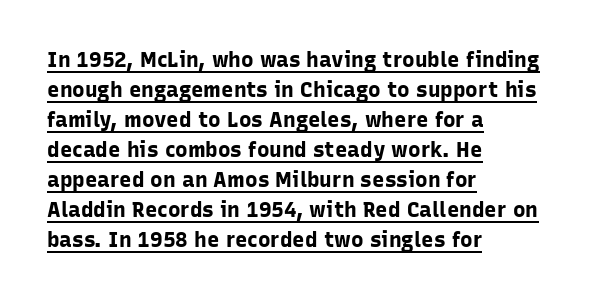
{"italic": "no", "bold": "yes", "underline": "yes", "align": "left", "line_spacing": "normal", "line_spacing_ratio": 1.43, "letter_spacing": "normal", "letter_spacing_em": 0.0, "glyph_px": 21}
